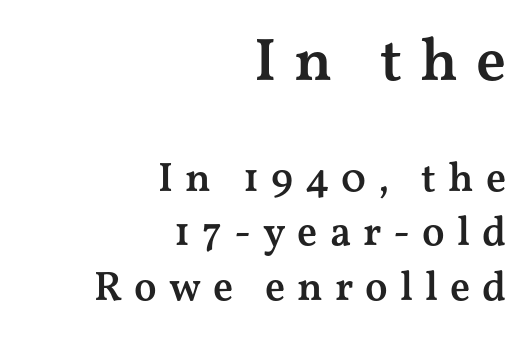
{"serif": "yes", "italic": "no", "bold": "semi", "weight": "semibold", "width": "wide", "stroke_contrast": "medium", "x_height": "medium", "monospaced": "no", "underline": "no", "align": "right", "line_spacing": "normal", "line_spacing_ratio": 1.33, "letter_spacing": "wide", "letter_spacing_em": 0.29, "larger_block": "first", "size_ratio": 1.49, "glyph_px": 61}
